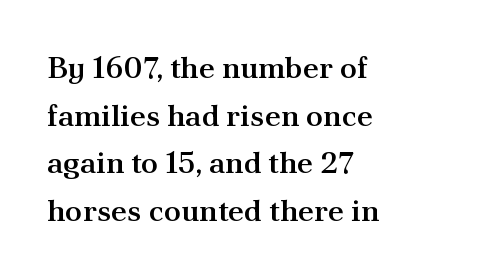
Between one letter and the next there's only the usual sliver of space. These lines were composed using upright roman letters. Is this a fixed-width face? No — the glyphs have proportional, varying widths. Leading matches the norm, producing a regular column. Visually the block forms a straight wall on the left and a jagged coastline on the right. Little horizontal feet cap the strokes, marking this as serif type.
